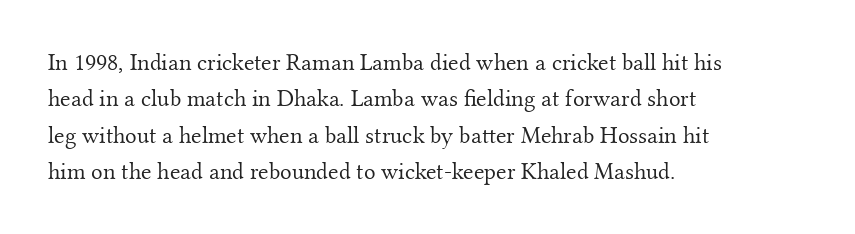
The foot of each line stays bare and open. These lines stack with their left ends in a neat column. Italic: no, the glyphs are upright roman. These lines sit exactly where default settings would place them.
